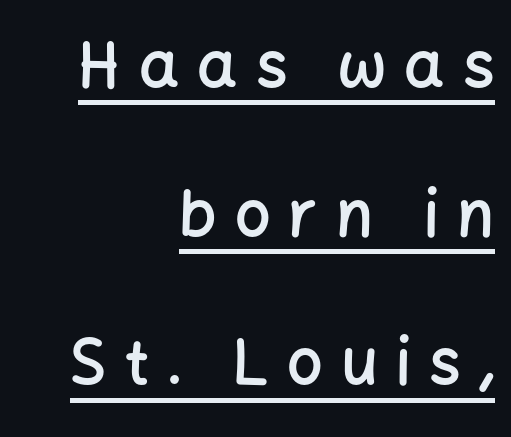
The image shows 63 px semibold sans-serif type, upright; set right-aligned, loose line spacing (2.36x), unusually wide letter spacing (+0.29 em), underlined; low stroke contrast and a medium x-height.
